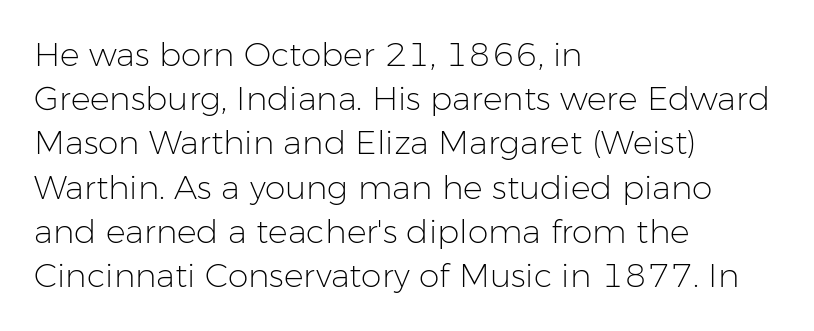
Notice how the passage keeps a crisp vertical edge on the left only. Think of a printed novel: that variable character pitch is what you see here. The designer left line spacing at the default. Students, note that the glyphs here touch the page at normal intervals. Nope, no serifs anywhere on these letters. The weight tops out at a normal text grade.
